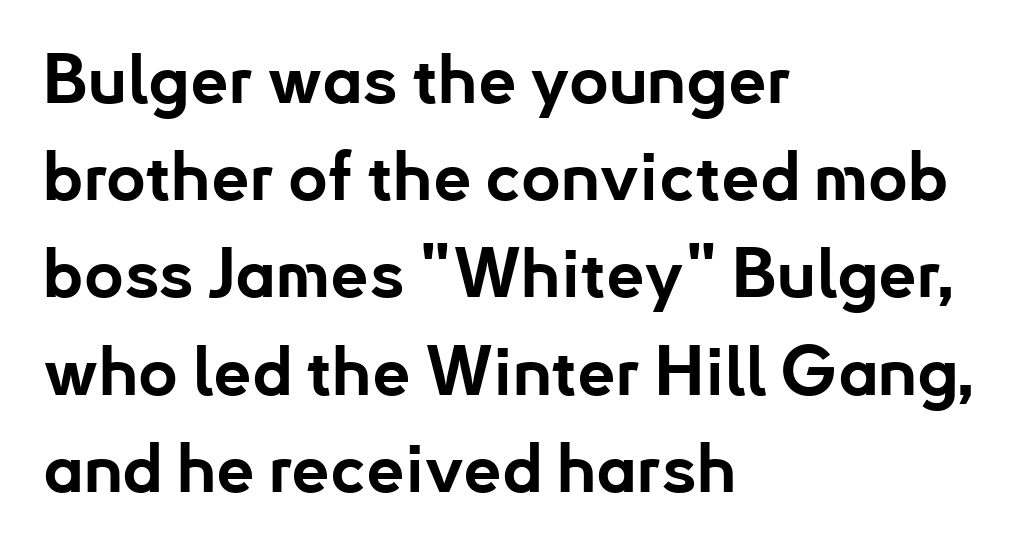
Horizontal bands of white between lines are of average thickness. Teacher's note: observe the even left margin — that is flush-left alignment. The font's upright variant was chosen for this text. As a designer I'd log this as weight 700, bold. The letters advance in unequal steps, a hallmark of proportional type.
